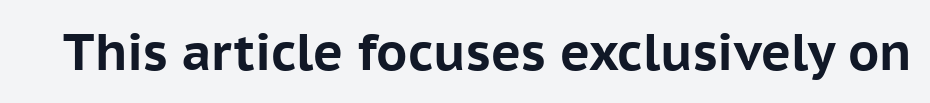
{"serif": "no", "italic": "no", "bold": "yes", "weight": "bold", "width": "normal", "stroke_contrast": "low", "x_height": "medium", "monospaced": "no", "underline": "no", "letter_spacing": "normal", "letter_spacing_em": 0.0, "glyph_px": 51}
